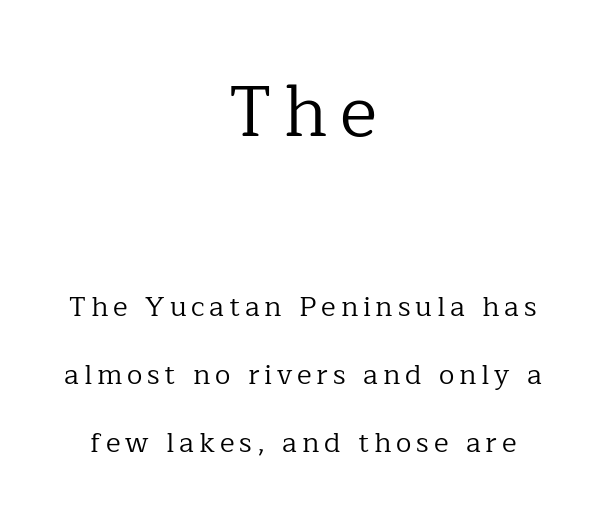
{"serif": "yes", "italic": "no", "bold": "no", "weight": "regular", "width": "normal", "stroke_contrast": "low", "x_height": "medium", "monospaced": "no", "underline": "no", "align": "center", "line_spacing": "loose", "line_spacing_ratio": 2.43, "larger_block": "first", "size_ratio": 2.54, "glyph_px": 71}
